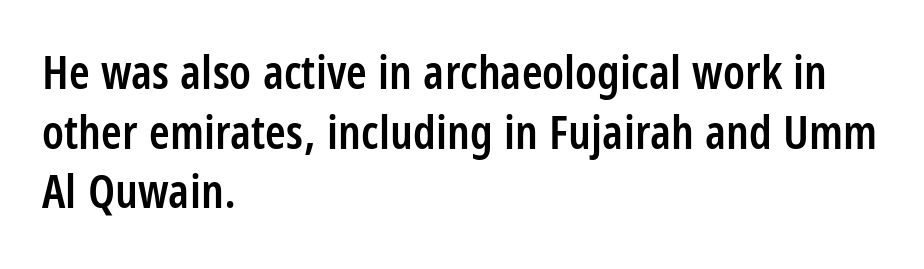
Line starts are locked; line ends wander. The rendering uses natural spacing where letterforms have individual widths. The typeface chosen for these lines omits serifs. The type is set solid horizontally, with unmodified tracking. A normal amount of white space separates one row of letters from the next.
